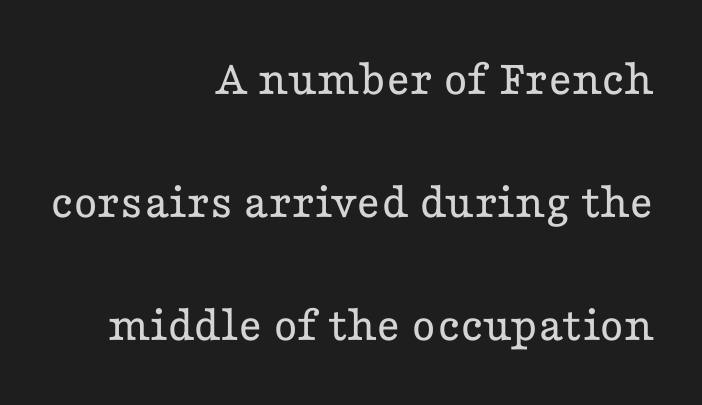
The horizontal fit of the characters is conventional and even. In terms of posture, this sample is upright. These lines stand farther apart than default settings would place them. Spacing verdict: proportional, widths tailored to each character. Glance below the letters and you will spot only blank space.
